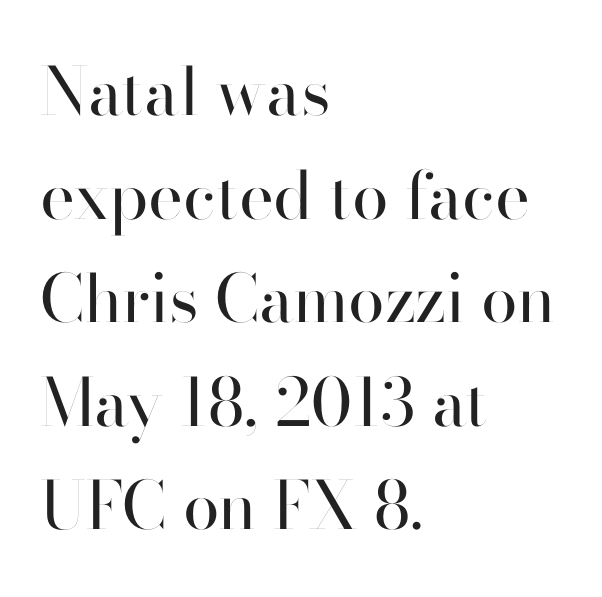
Glance below the letters and you will spot only blank space. These lines keep a tight, regular rhythm from letter to letter. The compositor pushed each line to the left boundary. Weight: regular or lighter. This is sans-serif lettering, the kind often seen on screens and signage. How would I describe the line gaps? Plain and ordinary.
